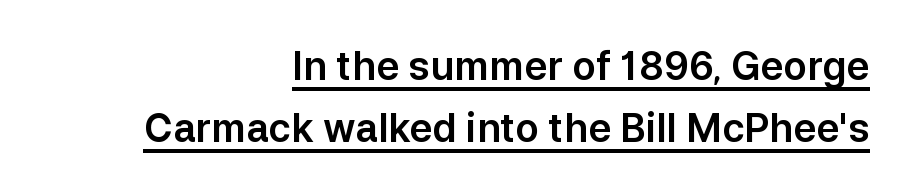
Observe the ordinary spacing: letters are neighbours, not strangers. The lettering holds an erect, upright posture throughout. Horizontal bands of white between lines are of average thickness. A typesetter would call this proportional, since set widths differ per character. Which margin do the lines hug? The right one — the left edge is uneven.
